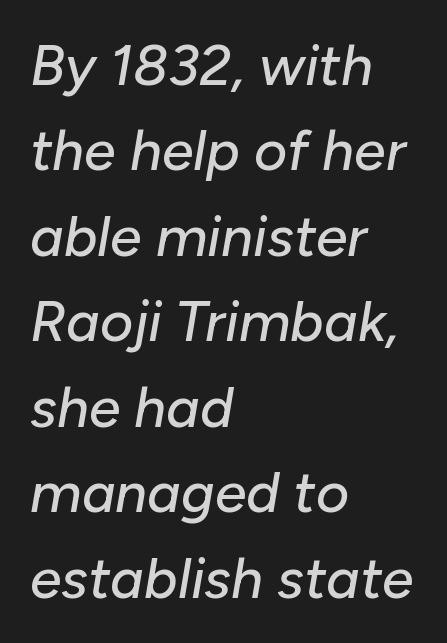
The image shows 57 px text type, italic (leaning right); set left-aligned, normal line spacing (1.5x), normal letter spacing, not underlined; low stroke contrast and a medium x-height.
